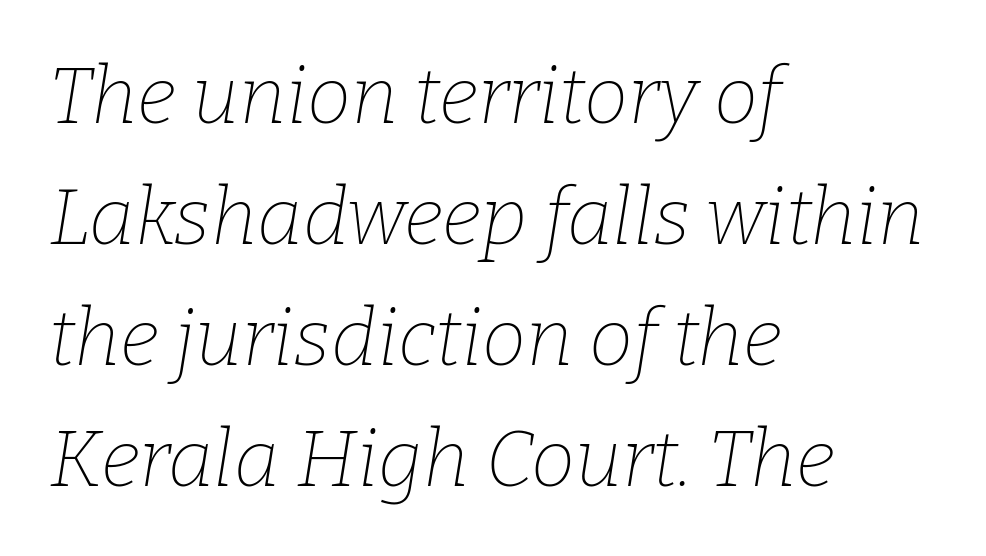
The designer left line spacing at the default. The passage shown is typeset with a serif family. Compared with ordinary roman type, these characters are visibly tilted. Heaviness? Minimal to ordinary, like unemphasized prose. Here the designer chose a conventional face with non-uniform glyph widths.
